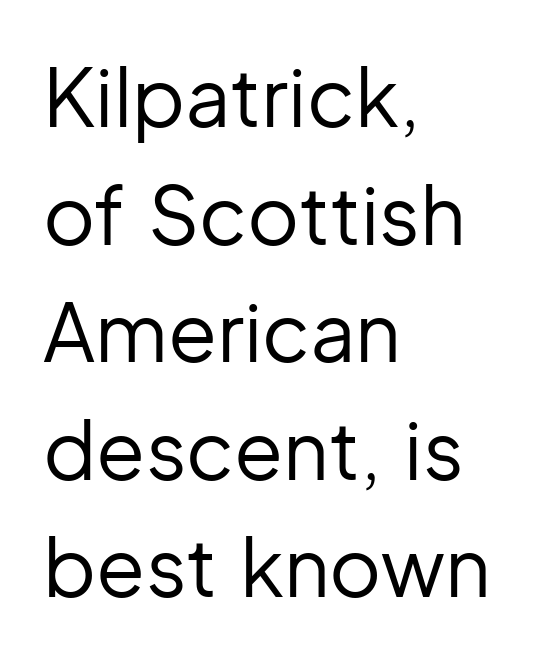
The image shows 80 px regular-weight sans-serif type, upright; set left-aligned, normal line spacing (1.47x), normal letter spacing, not underlined; low stroke contrast and a medium x-height.
